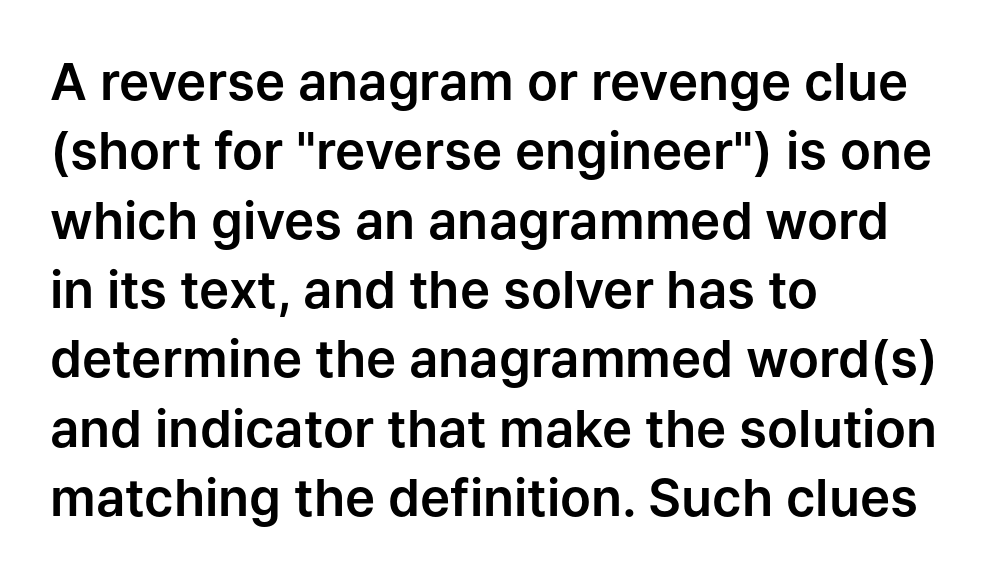
The image shows 51 px sans-serif type, upright; set left-aligned, normal line spacing (1.36x), normal letter spacing, not underlined; low stroke contrast and a medium x-height.
